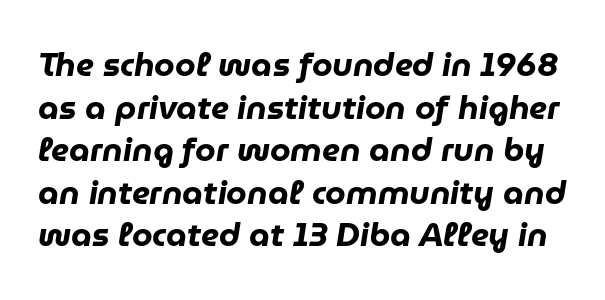
Looking at the ascenders, they clearly lean. Underline: absent. Is the type bold? Yes — the strokes are clearly thick and heavy. Nobody touched the tracking dial on this one.
